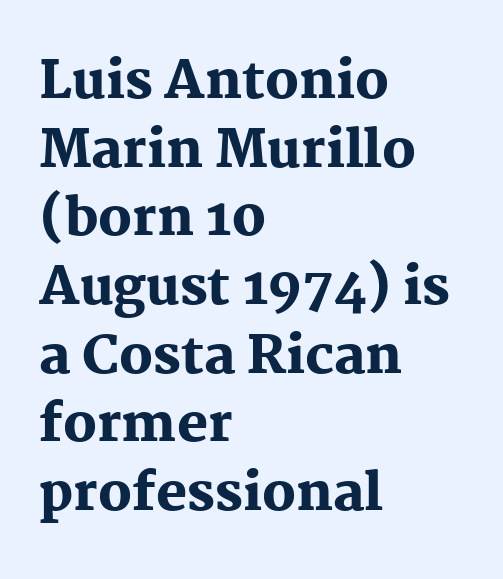
The image shows 52 px heavy serif type, upright; set left-aligned, normal line spacing (1.32x), normal letter spacing, not underlined; medium stroke contrast and a medium x-height.
